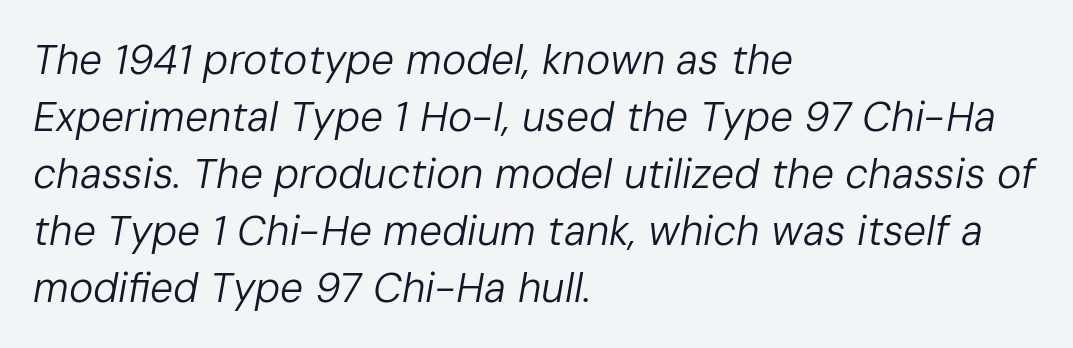
Q: Is the text bold? A: No.
Q: Is the text italic (slanted)? A: Yes, it leans right by about 10 degrees.
Q: Is the text underlined? A: No.
Q: How is the paragraph aligned? A: Left-aligned.
Q: Is the spacing between letters normal or unusually wide? A: Normal.
Q: Is the spacing between lines tight, normal or loose? A: Normal.
Q: Width (condensed, normal, or wide)? A: Normal.
Q: Stroke contrast? A: Low.
Q: x-height? A: Medium.
Q: Monospaced? A: No.
